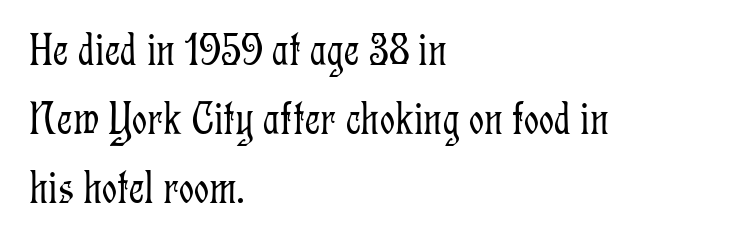
Q: Is the text bold? A: No.
Q: Is the text italic (slanted)? A: No, it is upright.
Q: Is the typeface a serif or a sans-serif typeface? A: Serif.
Q: Is the text underlined? A: No.
Q: How is the paragraph aligned? A: Left-aligned.
Q: Is the spacing between letters normal or unusually wide? A: Normal.
Q: Is the spacing between lines tight, normal or loose? A: Normal.
Q: Width (condensed, normal, or wide)? A: Condensed.
Q: Stroke contrast? A: Low.
Q: x-height? A: Medium.
Q: Monospaced? A: No.
